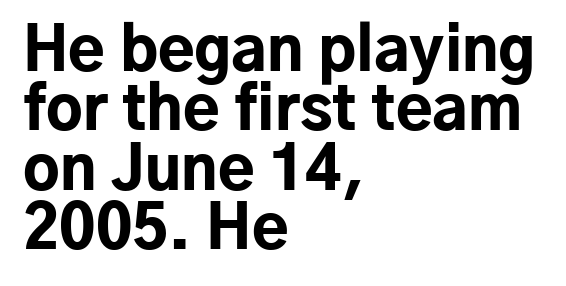
{"serif": "no", "italic": "no", "bold": "yes", "weight": "bold", "width": "normal", "stroke_contrast": "low", "x_height": "medium", "monospaced": "no", "underline": "no", "align": "left", "line_spacing": "tight", "line_spacing_ratio": 0.99, "letter_spacing": "normal", "letter_spacing_em": 0.0, "glyph_px": 60}
